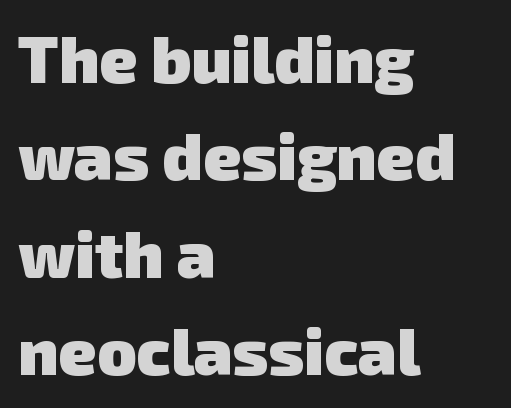
The image shows 65 px heavy sans-serif type; set left-aligned, normal line spacing (1.5x), normal letter spacing, not underlined; low stroke contrast and a medium x-height.
